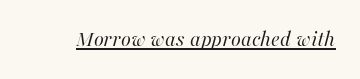
The image shows 23 px text type, italic (leaning right); set normal letter spacing, underlined.
